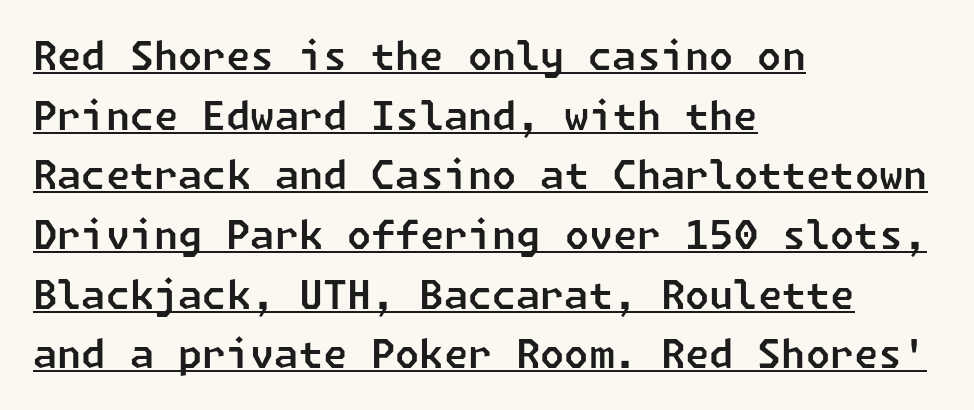
Q: Is the typeface a serif or a sans-serif typeface? A: Sans-serif.
Q: Is the text underlined? A: Yes.
Q: How is the paragraph aligned? A: Left-aligned.
Q: Is the spacing between letters normal or unusually wide? A: Normal.
Q: Is the spacing between lines tight, normal or loose? A: Normal.
Q: Width (condensed, normal, or wide)? A: Normal.
Q: Stroke contrast? A: Low.
Q: x-height? A: Medium.
